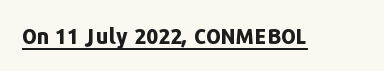
Emphasis is given by a line drawn under the lettering. Weight: bold. Honestly, the letter spacing is just normal — you wouldn't notice it. Is there any slant? The stems are plumb.
